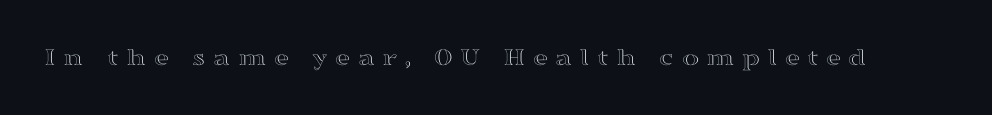
No word sits above an underline. This sample uses an upright cut, with every glyph sitting square on the baseline. A typesetter would call this heavily tracked-out type.
